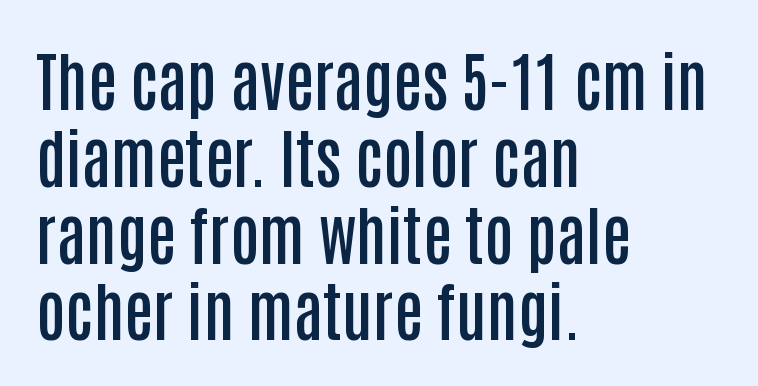
The image shows 64 px semibold, condensed sans-serif type, upright; set left-aligned, line spacing 1.2x, normal letter spacing, not underlined; low stroke contrast and a large x-height.
